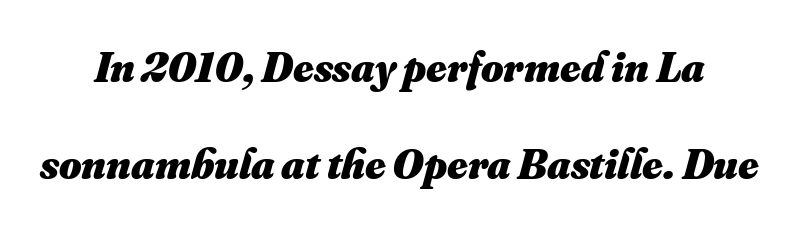
The image shows 43 px heavy type; set loose line spacing (2.25x), normal letter spacing, not underlined; medium stroke contrast and a small x-height.
